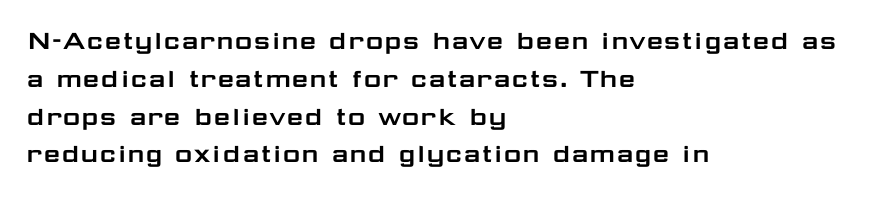
No word sits above an underline. The face used here is proportionally spaced, like ordinary book or web type. Inter-character spacing is left at the font's built-in metrics. Does the copy run flush right? No — it runs flush left.
